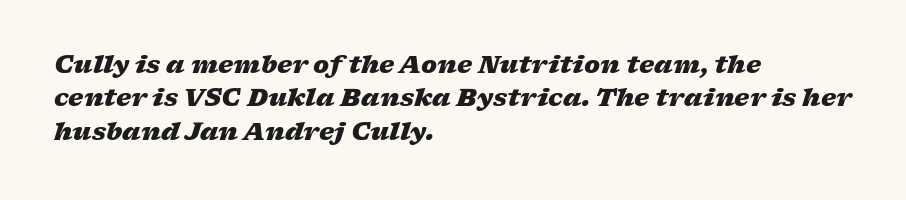
The image shows 24 px bold type, italic (leaning right); set left-aligned, normal line spacing (1.39x), normal letter spacing, not underlined.
